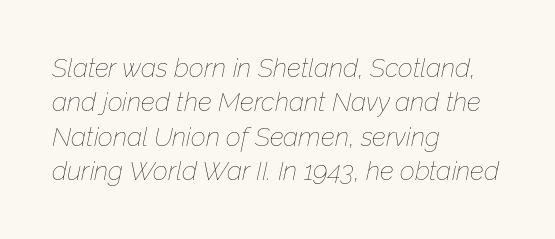
The image shows 26 px text type, italic (leaning right); set left-aligned, normal line spacing (1.32x), normal letter spacing, not underlined.
